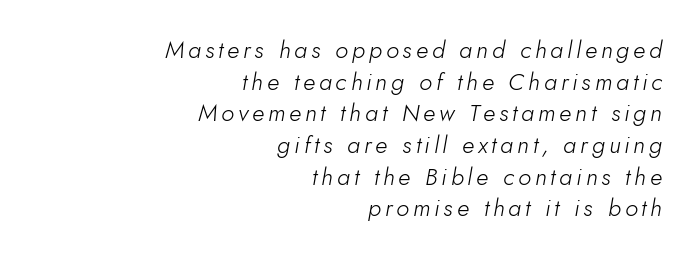
The image shows 24 px text type, italic (leaning right); set right-aligned, normal line spacing (1.32x), not underlined.
